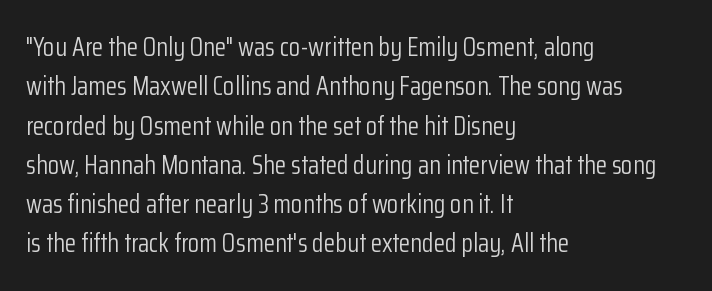
Q: Is the text bold? A: No.
Q: Is the text italic (slanted)? A: No, it is upright.
Q: Is the text underlined? A: No.
Q: How is the paragraph aligned? A: Left-aligned.
Q: Is the spacing between letters normal or unusually wide? A: Normal.
Q: Is the spacing between lines tight, normal or loose? A: Normal.
